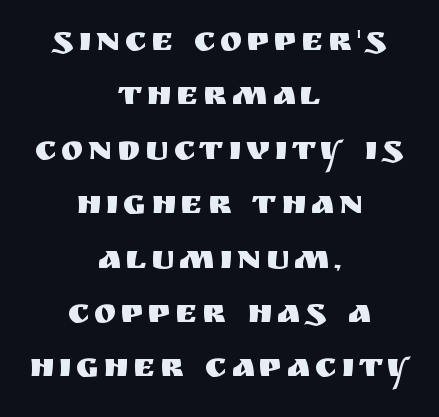
Q: Is the text italic (slanted)? A: No, it is upright.
Q: Is the typeface a serif or a sans-serif typeface? A: Sans-serif.
Q: Is the text underlined? A: No.
Q: How is the paragraph aligned? A: Centered.
Q: Is the spacing between lines tight, normal or loose? A: Normal.
Q: Width (condensed, normal, or wide)? A: Normal.
Q: Stroke contrast? A: Medium.
Q: x-height? A: Large.
Q: Monospaced? A: No.
